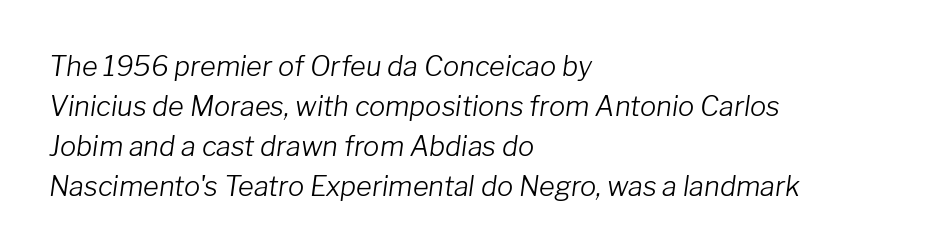
Q: Is the text bold? A: No.
Q: Is the text italic (slanted)? A: Yes, it leans right by about 8 degrees.
Q: Is the text underlined? A: No.
Q: How is the paragraph aligned? A: Left-aligned.
Q: Is the spacing between letters normal or unusually wide? A: Normal.
Q: Is the spacing between lines tight, normal or loose? A: Normal.
